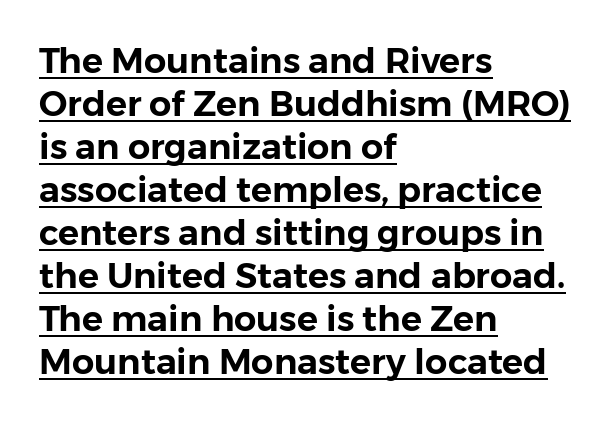
The image shows 35 px sans-serif type, upright; set left-aligned, line spacing 1.23x, normal letter spacing, underlined; low stroke contrast and a medium x-height.
